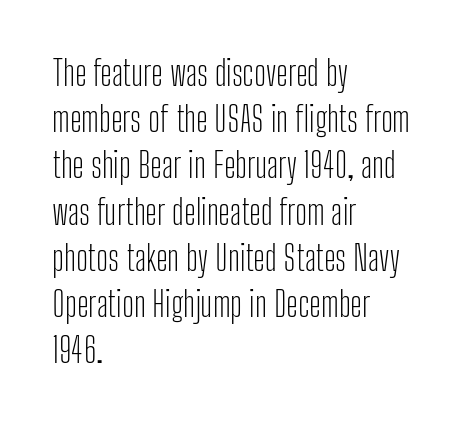
{"serif": "no", "italic": "no", "bold": "no", "weight": "light", "width": "condensed", "stroke_contrast": "low", "x_height": "medium", "monospaced": "no", "underline": "no", "align": "left", "line_spacing": "normal", "line_spacing_ratio": 1.36, "letter_spacing": "normal", "letter_spacing_em": 0.0, "glyph_px": 34}
